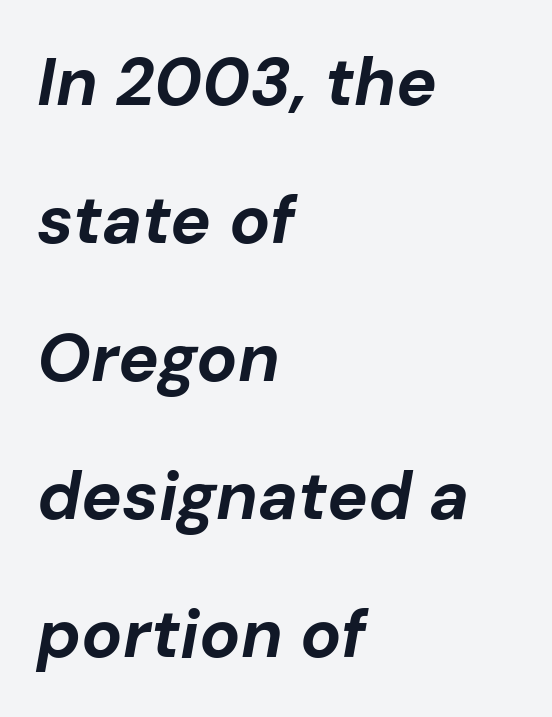
Q: Is the text bold? A: Yes.
Q: Is the text italic (slanted)? A: Yes, it leans right by about 10 degrees.
Q: Is the text underlined? A: No.
Q: How is the paragraph aligned? A: Left-aligned.
Q: Is the spacing between letters normal or unusually wide? A: Normal.
Q: Is the spacing between lines tight, normal or loose? A: Loose.
Q: Width (condensed, normal, or wide)? A: Normal.
Q: Stroke contrast? A: Low.
Q: x-height? A: Medium.
Q: Monospaced? A: No.
